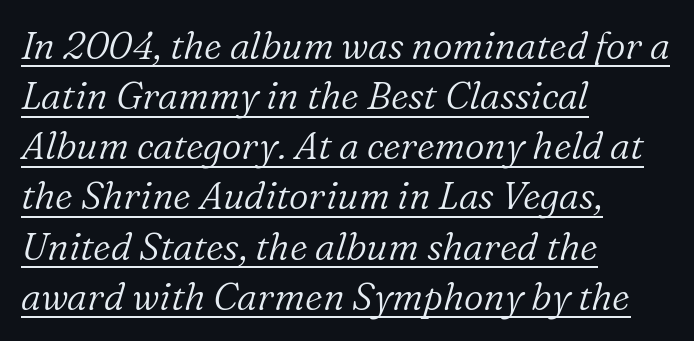
{"serif": "yes", "italic": "yes", "lean": "right", "slant_degrees": 16, "bold": "no", "weight": "light", "width": "normal", "stroke_contrast": "low", "x_height": "medium", "monospaced": "no", "underline": "yes", "align": "left", "line_spacing": "normal", "line_spacing_ratio": 1.32, "letter_spacing": "normal", "letter_spacing_em": 0.0, "glyph_px": 38}
